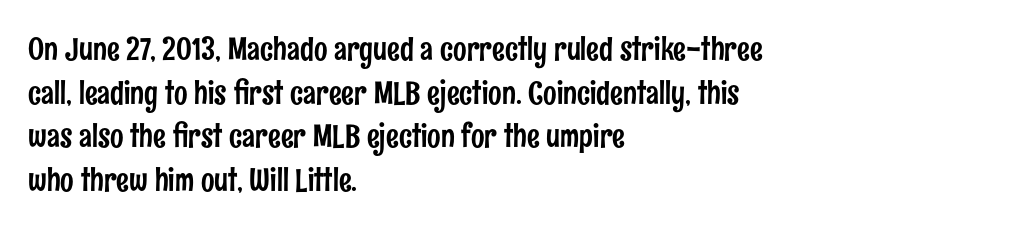
{"serif": "no", "italic": "no", "width": "condensed", "stroke_contrast": "low", "x_height": "medium", "monospaced": "no", "underline": "no", "align": "left", "line_spacing": "normal", "line_spacing_ratio": 1.36, "letter_spacing": "normal", "letter_spacing_em": 0.0, "glyph_px": 32}
